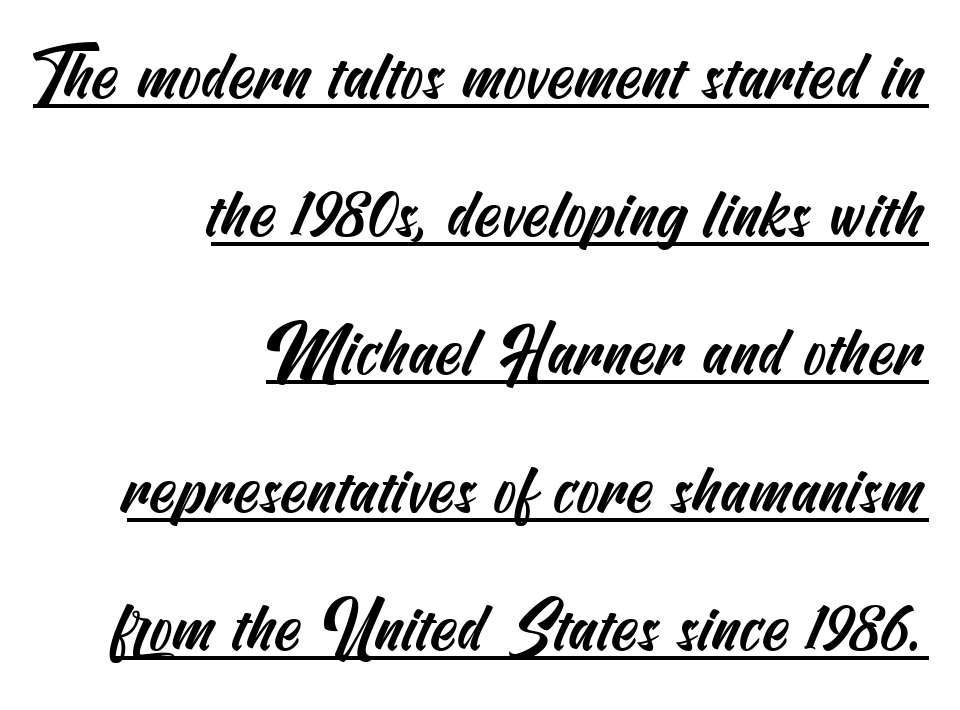
{"serif": "no", "width": "condensed", "stroke_contrast": "medium", "x_height": "small", "underline": "yes", "align": "right", "line_spacing": "loose", "line_spacing_ratio": 2.06, "letter_spacing": "normal", "letter_spacing_em": 0.0, "glyph_px": 67}
